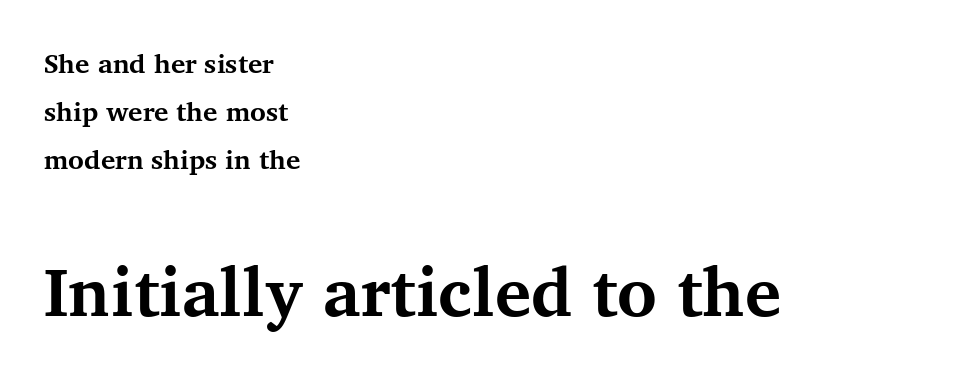
The sample has been set heavy, in full bold. Spacing verdict: proportional, widths tailored to each character. Which margin do the lines hug? The left one — the right edge is uneven. Only glyphs here, with clear space below each row. Letter spacing: default. If you squint, the bottom block still reads clearly — it's the larger of the two.
